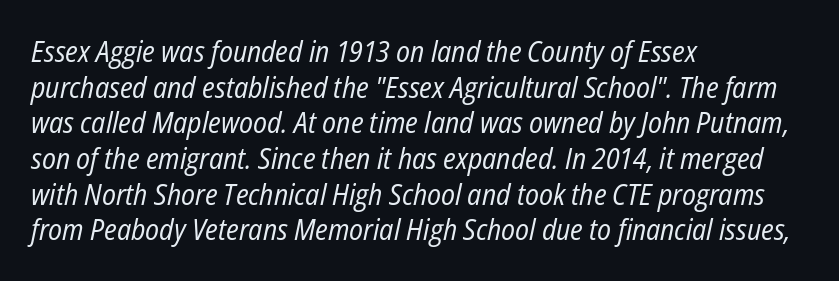
The image shows 29 px regular-weight, condensed type, italic (leaning right); set left-aligned, line spacing 1.23x, normal letter spacing, not underlined; low stroke contrast and a medium x-height.
